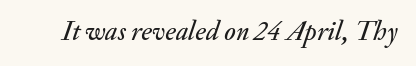
The lettering tilts uniformly, giving the passage an italic look. The space directly below the letters is spotless. There is no visible air inserted between adjacent glyphs.
